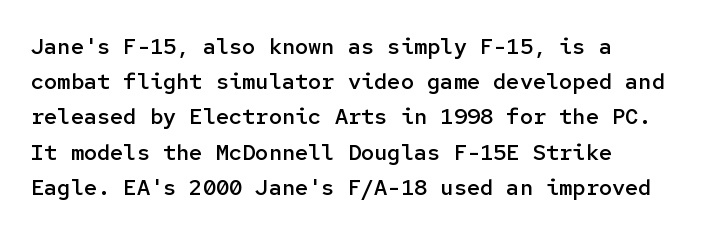
Q: Is the text bold? A: Semi-bold.
Q: Is the text italic (slanted)? A: No, it is upright.
Q: Is the text underlined? A: No.
Q: How is the paragraph aligned? A: Left-aligned.
Q: Is the spacing between letters normal or unusually wide? A: Normal.
Q: Is the spacing between lines tight, normal or loose? A: Normal.
